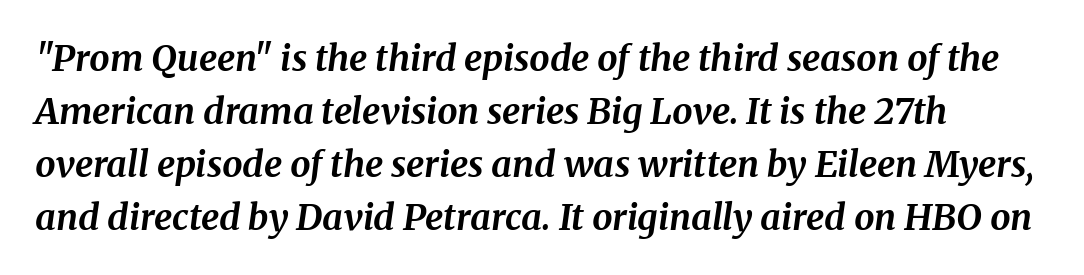
{"serif": "yes", "italic": "yes", "lean": "right", "slant_degrees": 8, "bold": "yes", "weight": "bold", "width": "normal", "stroke_contrast": "medium", "x_height": "medium", "monospaced": "no", "underline": "no", "line_spacing": "normal", "line_spacing_ratio": 1.47, "letter_spacing": "normal", "letter_spacing_em": 0.0, "glyph_px": 36}
